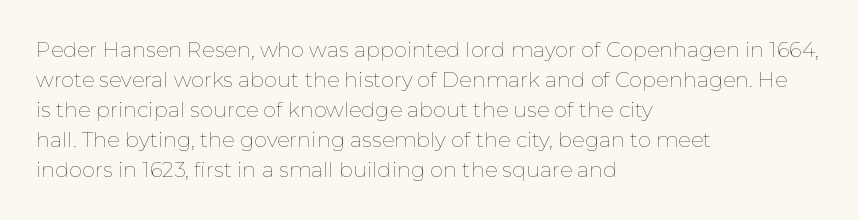
{"italic": "no", "bold": "no", "underline": "no", "align": "left", "line_spacing": "normal", "line_spacing_ratio": 1.43, "letter_spacing": "normal", "letter_spacing_em": 0.0, "glyph_px": 21}
